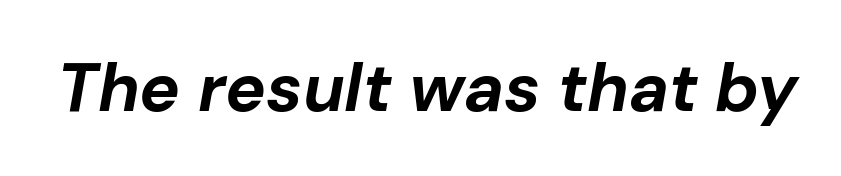
Q: Is the text bold? A: Yes.
Q: Is the text italic (slanted)? A: Yes, it leans right by about 10 degrees.
Q: Is the text underlined? A: No.
Q: Is the spacing between letters normal or unusually wide? A: Normal.
Q: Width (condensed, normal, or wide)? A: Normal.
Q: Stroke contrast? A: Low.
Q: x-height? A: Medium.
Q: Monospaced? A: No.
